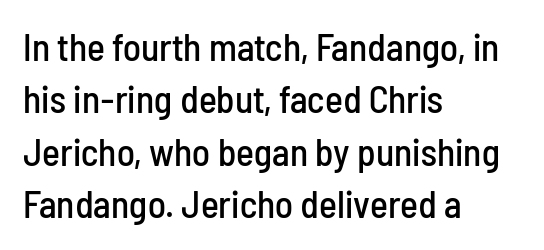
Which margin do the lines hug? The left one — the right edge is uneven. The horizontal fit of the characters is conventional and even. Beneath every word, the page is bare. Classification — sans serif. Every stem runs plumb, perpendicular to the baseline.
